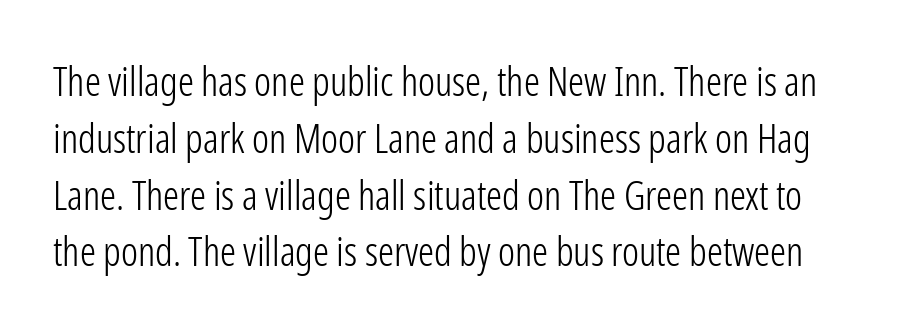
The weight would be labelled regular, book, light, or lighter still. The space directly below the letters is spotless. The rendering uses natural spacing where letterforms have individual widths. Each word holds together tightly as a unit, with standard inter-letter gaps. Are there feet on the stems? There aren't — it's a sans.
